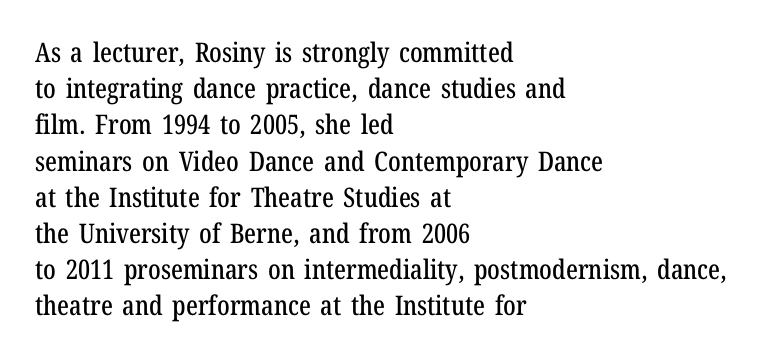
Q: Is the text italic (slanted)? A: No, it is upright.
Q: Is the text underlined? A: No.
Q: How is the paragraph aligned? A: Left-aligned.
Q: Is the spacing between letters normal or unusually wide? A: Normal.
Q: Is the spacing between lines tight, normal or loose? A: Normal.
